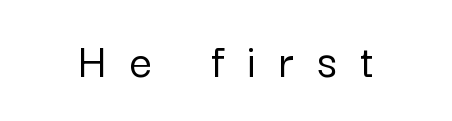
Q: Is the text italic (slanted)? A: No, it is upright.
Q: Is the typeface a serif or a sans-serif typeface? A: Sans-serif.
Q: Is the text underlined? A: No.
Q: Is the spacing between letters normal or unusually wide? A: Unusually wide.
Q: Width (condensed, normal, or wide)? A: Normal.
Q: Stroke contrast? A: Low.
Q: x-height? A: Medium.
Q: Monospaced? A: No.
